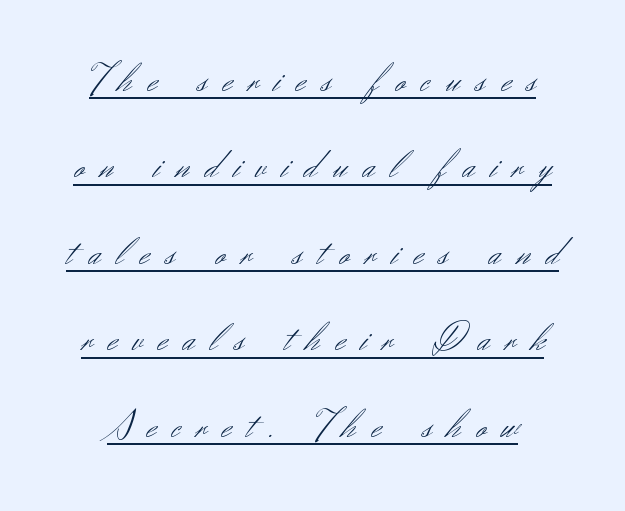
Note the varied advance widths — an 'i' is clearly narrower than an 'm'. The font family rendered here belongs to the sans-serif group. Airy leading. Is the type heavy? It reads as light-to-regular instead. A baseline rule has been typeset under these characters.
